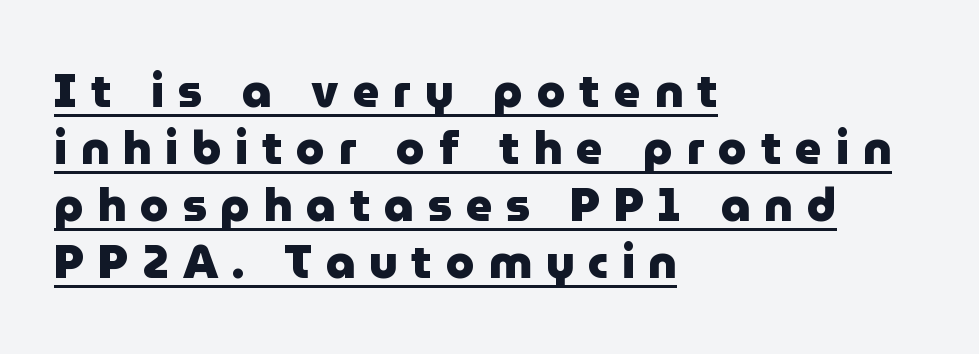
Q: Is the text bold? A: Yes.
Q: Is the text italic (slanted)? A: No, it is upright.
Q: Is the typeface a serif or a sans-serif typeface? A: Sans-serif.
Q: Is the text underlined? A: Yes.
Q: How is the paragraph aligned? A: Left-aligned.
Q: Is the spacing between letters normal or unusually wide? A: Unusually wide.
Q: Width (condensed, normal, or wide)? A: Normal.
Q: Stroke contrast? A: Low.
Q: x-height? A: Medium.
Q: Monospaced? A: No.
